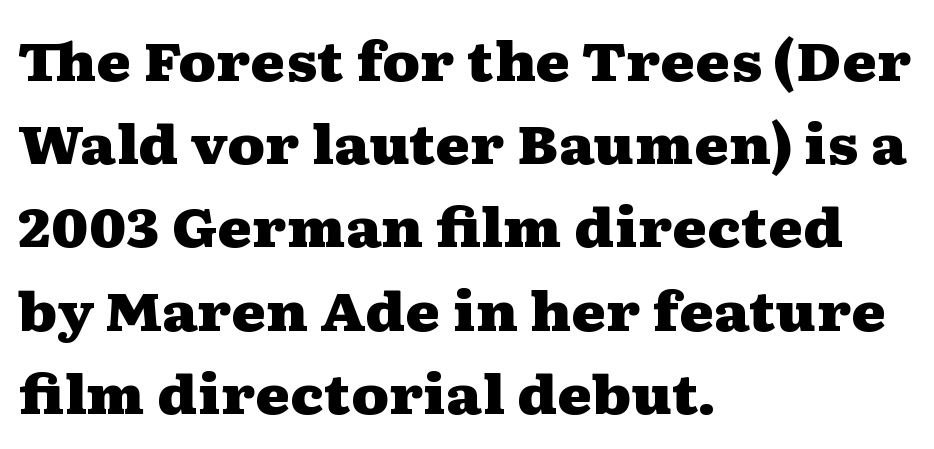
The designer left line spacing at the default. A typesetter would label this face a serif. Students, note that the glyphs here touch the page at normal intervals. The glyphs have the mass of a bold cut. Every row of glyphs begins at an identical x-position on the left. A typesetter would mark this as roman, not italic.
